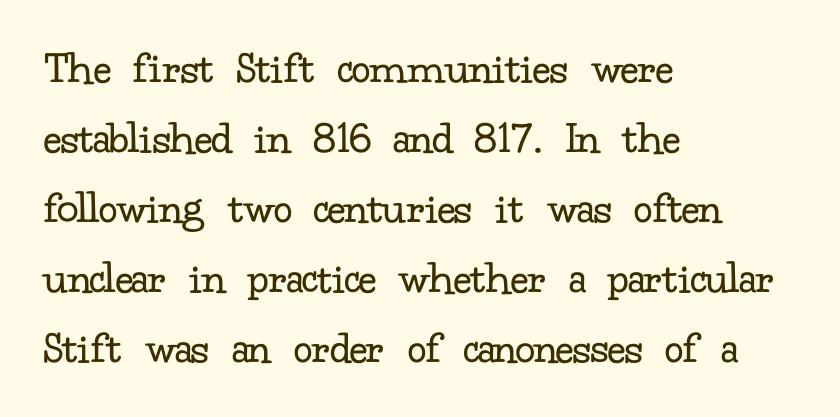
Looks like regular typesetting: each glyph gets only the width it needs. A roman cut, with each character standing at attention. The passage shown is typeset with a serif family. Notice how the passage keeps a crisp vertical edge on the left only. Compared with typical paragraphs, the rows here are spaced about the same. Tracking here is standard; glyphs follow each other at the usual distance.
